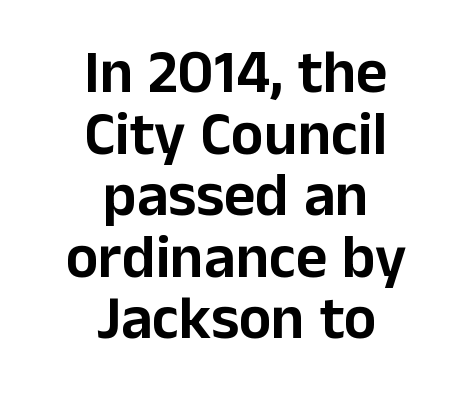
Q: Is the text italic (slanted)? A: No, it is upright.
Q: Is the typeface a serif or a sans-serif typeface? A: Sans-serif.
Q: Is the text underlined? A: No.
Q: How is the paragraph aligned? A: Centered.
Q: Is the spacing between letters normal or unusually wide? A: Normal.
Q: Is the spacing between lines tight, normal or loose? A: Tight.
Q: Width (condensed, normal, or wide)? A: Normal.
Q: Stroke contrast? A: Low.
Q: x-height? A: Medium.
Q: Monospaced? A: No.
